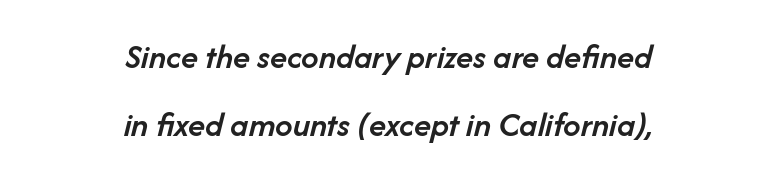
{"italic": "yes", "lean": "right", "slant_degrees": 14, "bold": "semi", "weight": "semibold", "width": "normal", "stroke_contrast": "low", "x_height": "medium", "monospaced": "no", "underline": "no", "align": "center", "line_spacing": "loose", "line_spacing_ratio": 1.94, "letter_spacing": "normal", "letter_spacing_em": 0.0, "glyph_px": 35}
